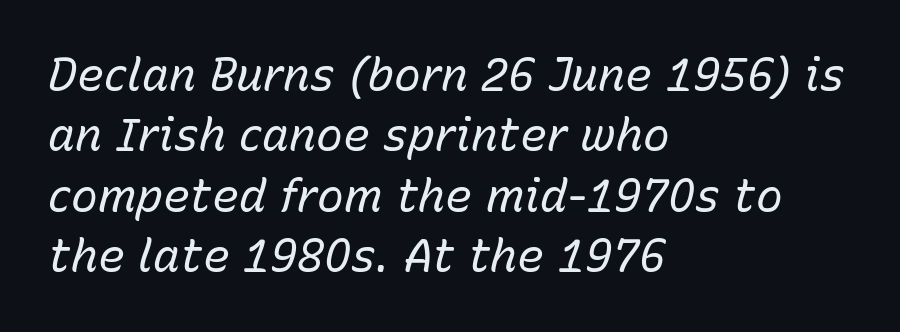
Q: Is the text bold? A: No.
Q: Is the text italic (slanted)? A: Yes, it leans right by about 15 degrees.
Q: Is the text underlined? A: No.
Q: How is the paragraph aligned? A: Left-aligned.
Q: Is the spacing between letters normal or unusually wide? A: Normal.
Q: Is the spacing between lines tight, normal or loose? A: Normal.
Q: Width (condensed, normal, or wide)? A: Normal.
Q: Stroke contrast? A: Low.
Q: x-height? A: Medium.
Q: Monospaced? A: No.
